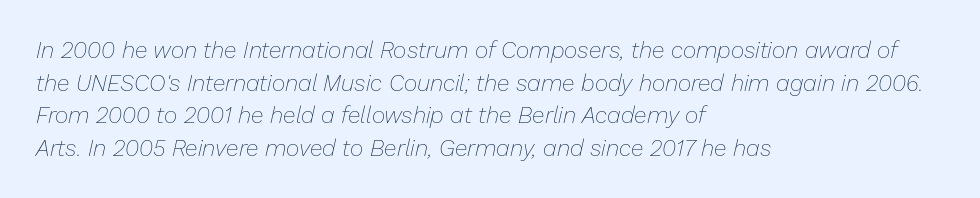
{"italic": "yes", "lean": "right", "slant_degrees": 13, "bold": "no", "underline": "no", "align": "left", "line_spacing": "normal", "line_spacing_ratio": 1.42, "letter_spacing": "normal", "letter_spacing_em": 0.0, "glyph_px": 23}
